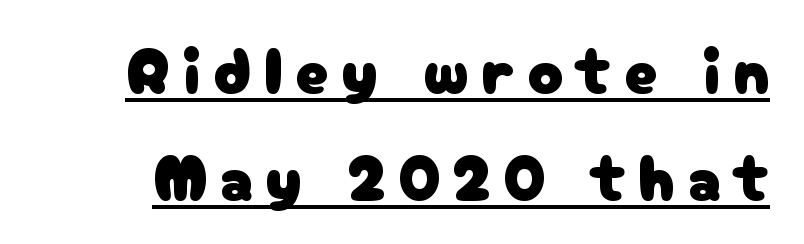
Q: Is the text italic (slanted)? A: No, it is upright.
Q: Is the typeface a serif or a sans-serif typeface? A: Sans-serif.
Q: Is the text underlined? A: Yes.
Q: Is the spacing between lines tight, normal or loose? A: Normal.
Q: Width (condensed, normal, or wide)? A: Normal.
Q: Stroke contrast? A: Low.
Q: x-height? A: Medium.
Q: Monospaced? A: No.
